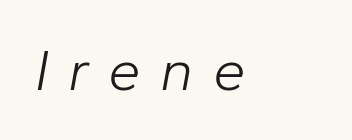
Q: Is the text bold? A: No.
Q: Is the text italic (slanted)? A: Yes, it leans right by about 10 degrees.
Q: Is the text underlined? A: No.
Q: How is the paragraph aligned? A: Left-aligned.
Q: Is the spacing between letters normal or unusually wide? A: Unusually wide.
Q: Width (condensed, normal, or wide)? A: Normal.
Q: Stroke contrast? A: Low.
Q: x-height? A: Medium.
Q: Monospaced? A: No.
